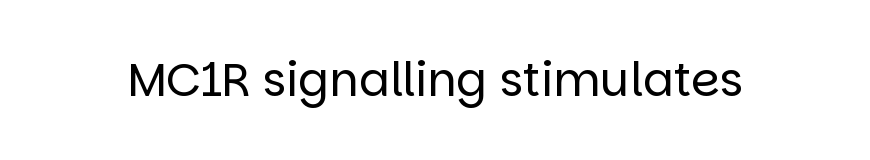
{"serif": "no", "italic": "no", "bold": "no", "weight": "regular", "width": "normal", "stroke_contrast": "low", "x_height": "large", "monospaced": "no", "underline": "no", "letter_spacing": "normal", "letter_spacing_em": 0.0, "glyph_px": 46}
